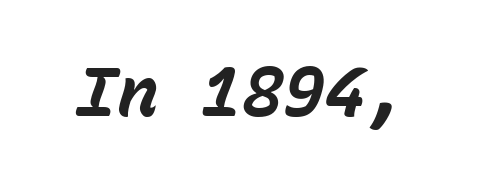
Slant detected: the letters are inclined. Notice how thick the strokes are: this is what a full bold looks like. You could count columns in this text — the font is strictly monospaced. The space beneath each line is pristine and unruled.
